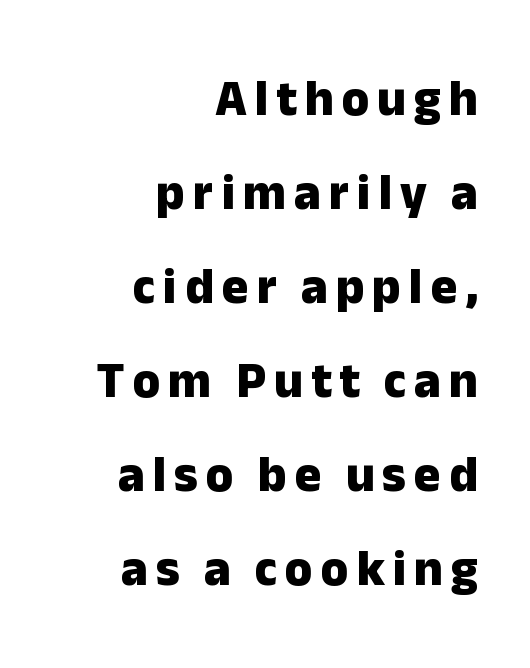
The image shows 50 px heavy sans-serif type, upright; set right-aligned, line spacing 1.88x, not underlined; low stroke contrast and a medium x-height.
